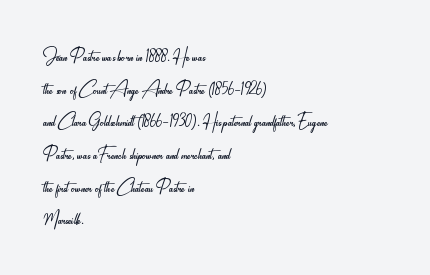
Q: Is the text bold? A: No.
Q: Is the text italic (slanted)? A: Yes.
Q: Is the text underlined? A: No.
Q: How is the paragraph aligned? A: Left-aligned.
Q: Is the spacing between letters normal or unusually wide? A: Normal.
Q: Is the spacing between lines tight, normal or loose? A: Normal.
